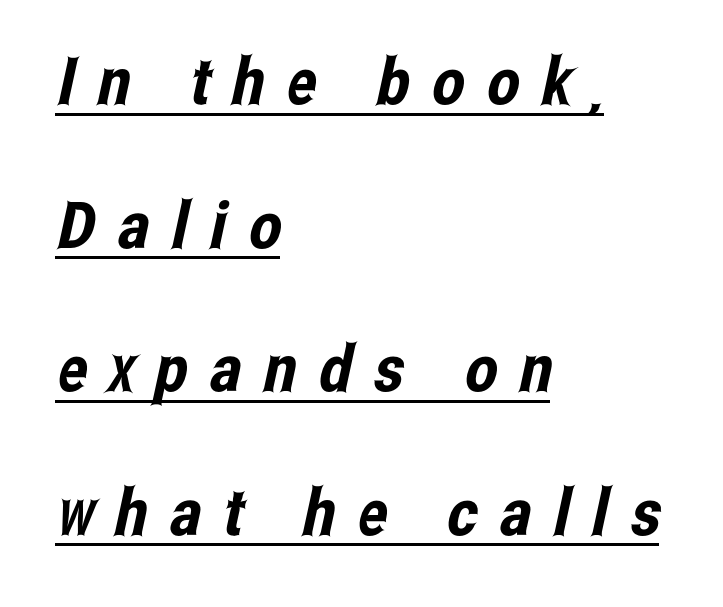
Q: Is the typeface a serif or a sans-serif typeface? A: Sans-serif.
Q: Is the text underlined? A: Yes.
Q: How is the paragraph aligned? A: Left-aligned.
Q: Is the spacing between letters normal or unusually wide? A: Unusually wide.
Q: Is the spacing between lines tight, normal or loose? A: Loose.
Q: Width (condensed, normal, or wide)? A: Condensed.
Q: Stroke contrast? A: Low.
Q: x-height? A: Medium.
Q: Monospaced? A: No.
